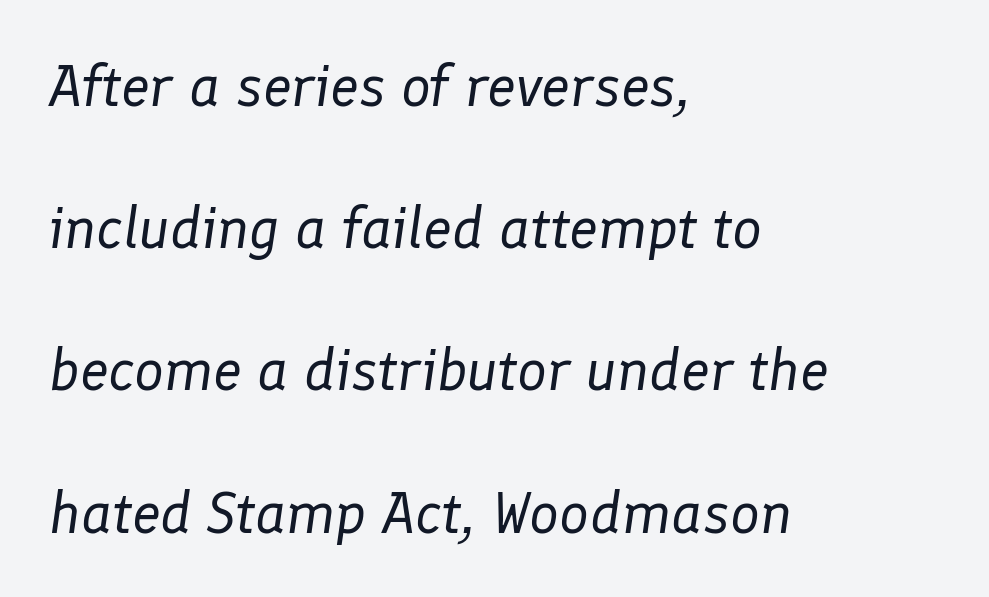
The image shows 59 px regular-weight type, italic (leaning right); set left-aligned, loose line spacing (2.41x), normal letter spacing, not underlined; low stroke contrast and a medium x-height.
